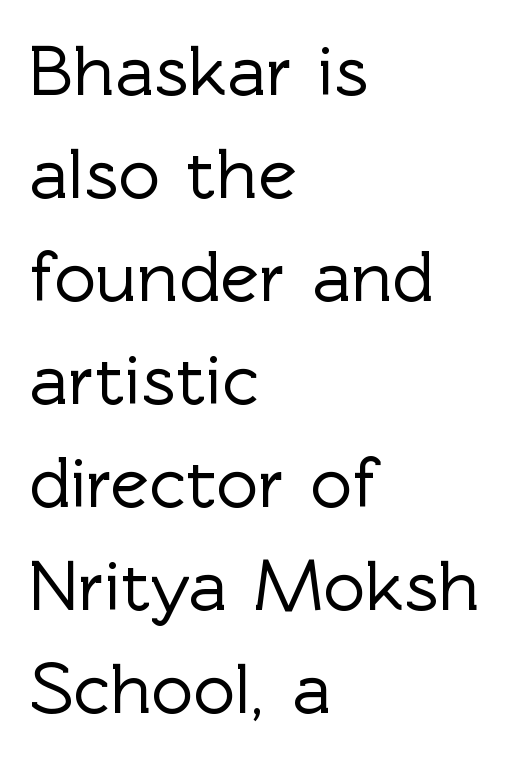
Q: Is the text italic (slanted)? A: No, it is upright.
Q: Is the typeface a serif or a sans-serif typeface? A: Sans-serif.
Q: Is the text underlined? A: No.
Q: How is the paragraph aligned? A: Left-aligned.
Q: Is the spacing between letters normal or unusually wide? A: Normal.
Q: Is the spacing between lines tight, normal or loose? A: Normal.
Q: Width (condensed, normal, or wide)? A: Normal.
Q: x-height? A: Medium.
Q: Monospaced? A: No.
